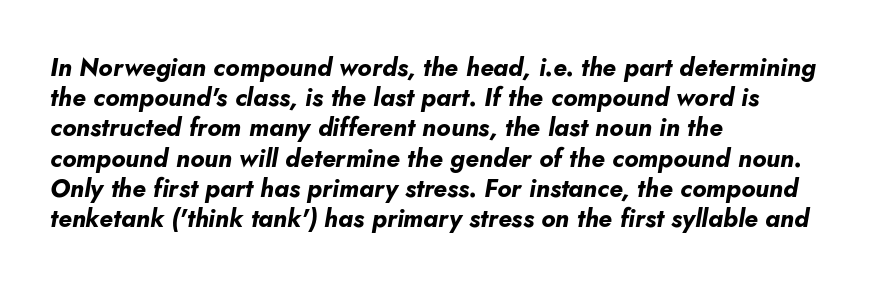
Chunky letters — that's bold for sure. Just letters on the line, the space beneath them empty. Is the letter spacing exaggerated? No — it looks like the ordinary default. Where is the straight margin? On the left.
